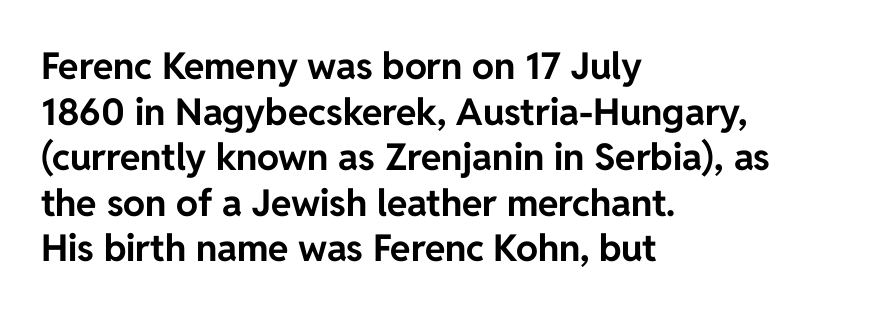
Quick note: underline off. Students, this is bold: see how much ink each stroke carries. These lines are rendered in a variable-pitch font. The letters stand straight up with perfectly vertical stems. This rendering employs a face without finishing strokes, i.e., a sans-serif.
